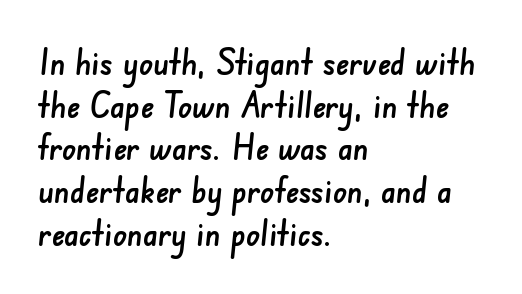
The image shows 35 px sans-serif type; set left-aligned, line spacing 1.22x, normal letter spacing, not underlined; low stroke contrast and a small x-height.
